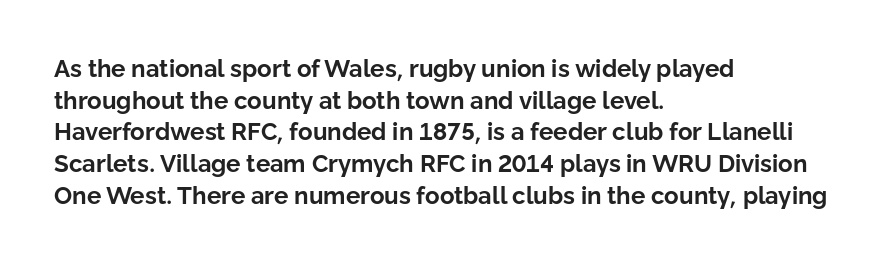
{"italic": "no", "bold": "yes", "underline": "no", "align": "left", "line_spacing": "normal", "line_spacing_ratio": 1.32, "letter_spacing": "normal", "letter_spacing_em": 0.0, "glyph_px": 24}
